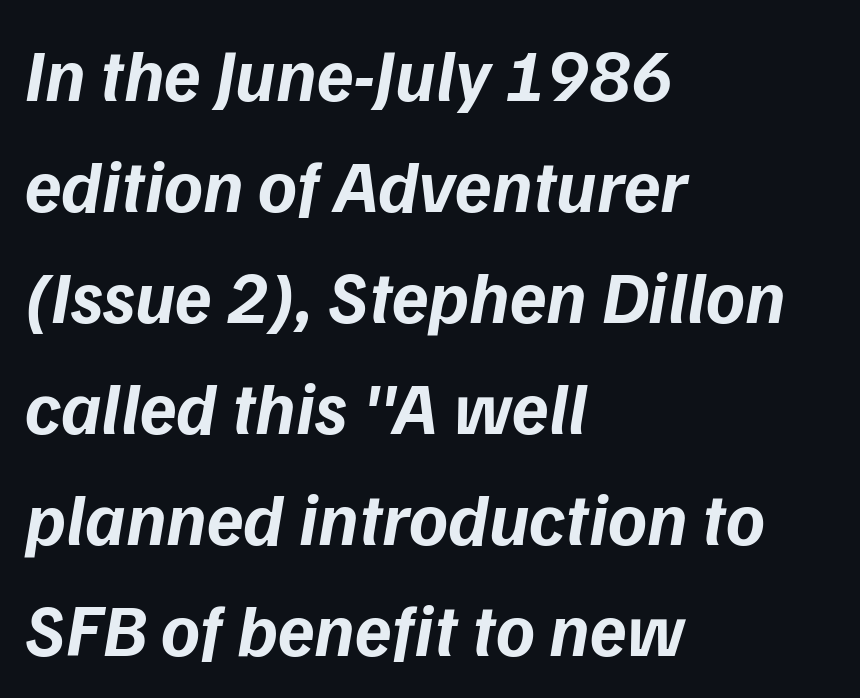
{"serif": "no", "bold": "yes", "weight": "bold", "width": "normal", "stroke_contrast": "low", "x_height": "medium", "monospaced": "no", "underline": "no", "align": "left", "line_spacing": "normal", "line_spacing_ratio": 1.5, "letter_spacing": "normal", "letter_spacing_em": 0.0, "glyph_px": 74}
